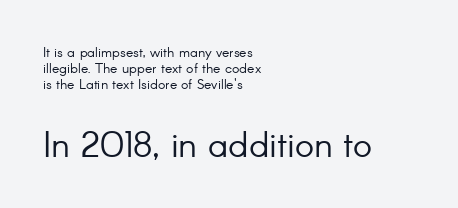
The image shows 36 px light sans-serif type, upright; set left-aligned, line spacing 1.16x, normal letter spacing, not underlined; the second (bottom) block is 2.57x larger; low stroke contrast and a small x-height.
